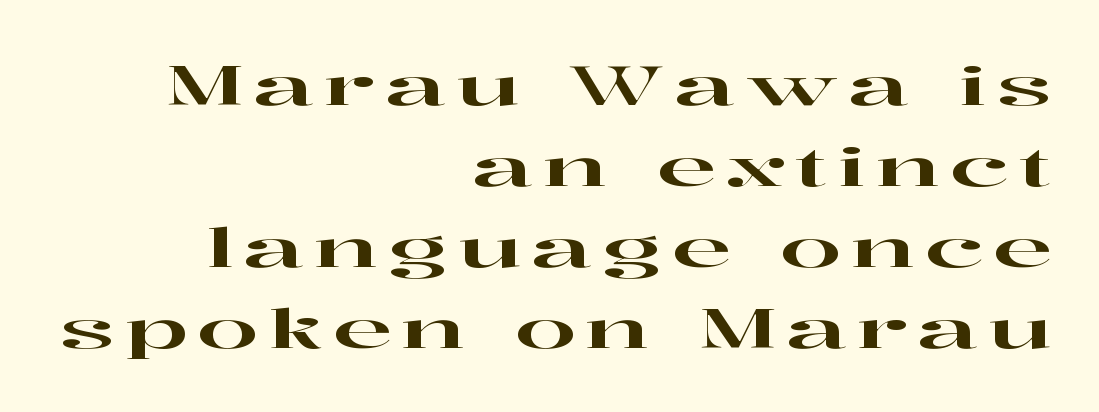
Q: Is the text italic (slanted)? A: No, it is upright.
Q: Is the typeface a serif or a sans-serif typeface? A: Serif.
Q: Is the text underlined? A: No.
Q: How is the paragraph aligned? A: Right-aligned.
Q: Is the spacing between lines tight, normal or loose? A: Normal.
Q: Width (condensed, normal, or wide)? A: Wide.
Q: Stroke contrast? A: High.
Q: x-height? A: Medium.
Q: Monospaced? A: No.
